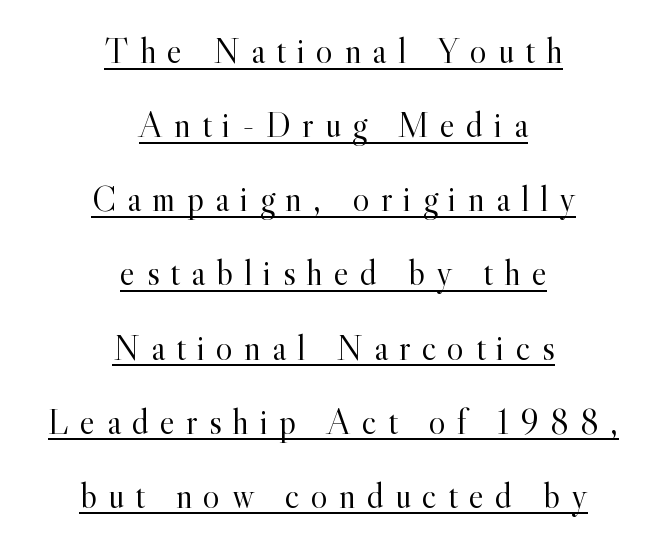
Q: Is the text bold? A: No.
Q: Is the text italic (slanted)? A: No, it is upright.
Q: Is the typeface a serif or a sans-serif typeface? A: Serif.
Q: Is the text underlined? A: Yes.
Q: How is the paragraph aligned? A: Centered.
Q: Is the spacing between letters normal or unusually wide? A: Unusually wide.
Q: Is the spacing between lines tight, normal or loose? A: Loose.
Q: Width (condensed, normal, or wide)? A: Normal.
Q: x-height? A: Small.
Q: Monospaced? A: No.
